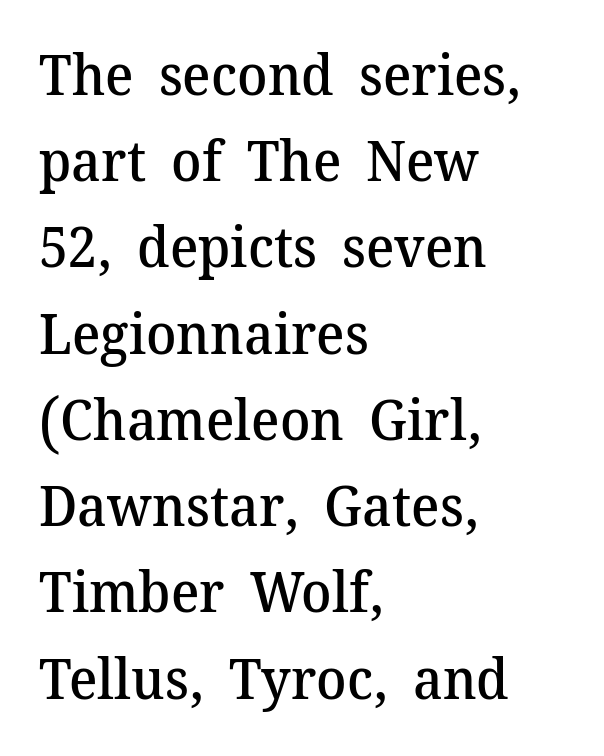
Compared with an ordinary text face, these strokes are moderately heavier — a semibold. Posture: straight, roman, zero tilt. The rendering anchors every line to the left-hand side. Observe the ordinary spacing: letters are neighbours, not strangers. You can tell from the footed stems that serif type was used.
